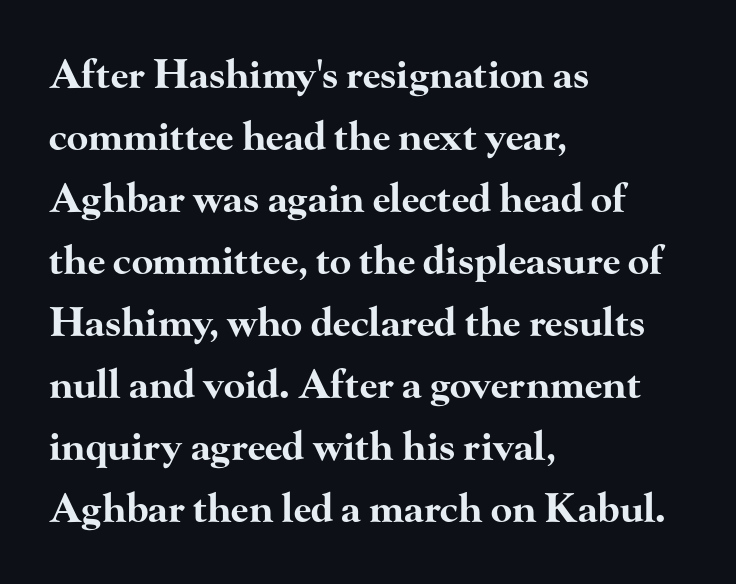
Q: Is the text bold? A: Yes.
Q: Is the text italic (slanted)? A: No, it is upright.
Q: Is the typeface a serif or a sans-serif typeface? A: Serif.
Q: Is the text underlined? A: No.
Q: How is the paragraph aligned? A: Left-aligned.
Q: Is the spacing between letters normal or unusually wide? A: Normal.
Q: Is the spacing between lines tight, normal or loose? A: Normal.
Q: Width (condensed, normal, or wide)? A: Wide.
Q: Stroke contrast? A: High.
Q: x-height? A: Small.
Q: Monospaced? A: No.
